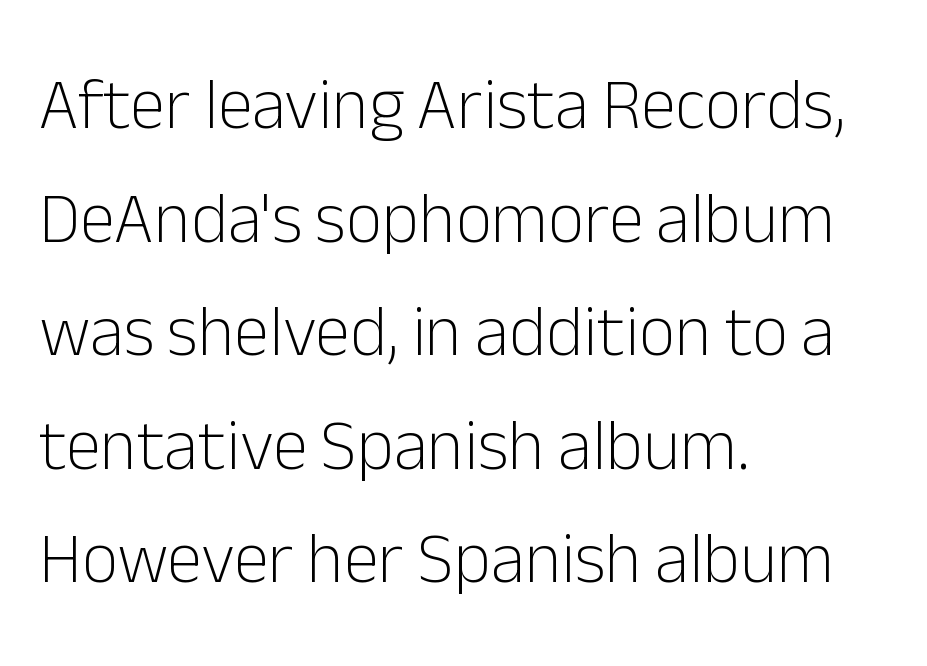
{"serif": "no", "italic": "no", "bold": "no", "weight": "light", "width": "normal", "stroke_contrast": "low", "x_height": "medium", "monospaced": "no", "underline": "no", "align": "left", "line_spacing": "normal", "line_spacing_ratio": 1.6, "letter_spacing": "normal", "letter_spacing_em": 0.0, "glyph_px": 71}
